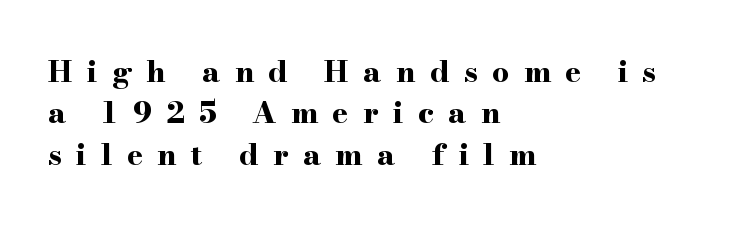
{"serif": "yes", "italic": "no", "bold": "yes", "weight": "bold", "width": "wide", "stroke_contrast": "high", "x_height": "small", "monospaced": "no", "underline": "no", "align": "left", "line_spacing": "normal", "line_spacing_ratio": 1.38, "letter_spacing": "wide", "letter_spacing_em": 0.48, "glyph_px": 30}
